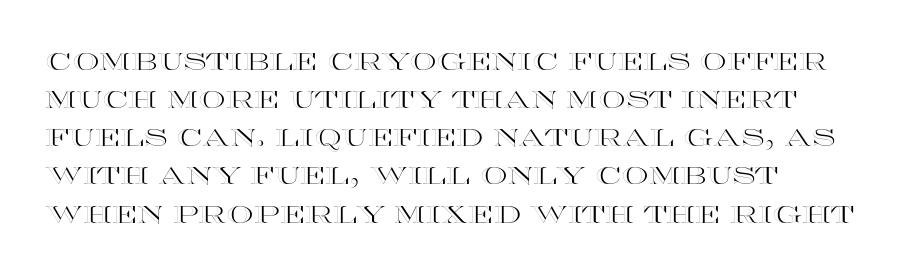
Q: Is the text italic (slanted)? A: No, it is upright.
Q: Is the text underlined? A: No.
Q: How is the paragraph aligned? A: Left-aligned.
Q: Is the spacing between letters normal or unusually wide? A: Normal.
Q: Is the spacing between lines tight, normal or loose? A: Normal.
